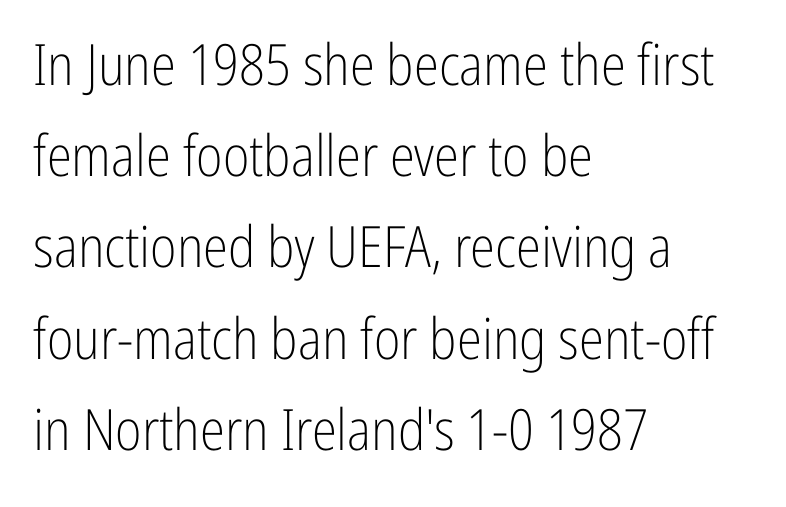
The image shows 57 px light, condensed sans-serif type, upright; set left-aligned, normal line spacing (1.6x), normal letter spacing, not underlined; low stroke contrast and a medium x-height.
